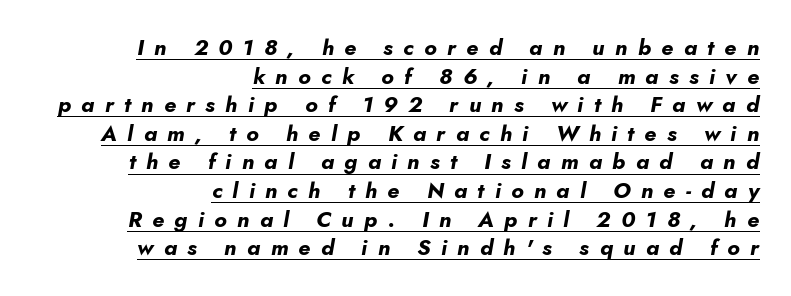
{"italic": "yes", "lean": "right", "slant_degrees": 10, "bold": "yes", "underline": "yes", "align": "right", "line_spacing": "normal", "line_spacing_ratio": 1.3, "letter_spacing": "wide", "letter_spacing_em": 0.47, "glyph_px": 22}
